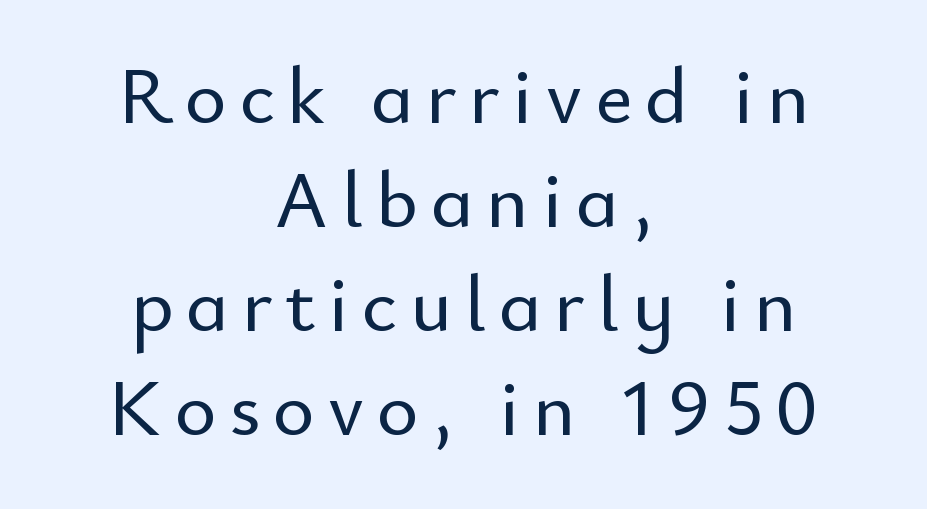
Q: Is the text italic (slanted)? A: No, it is upright.
Q: Is the typeface a serif or a sans-serif typeface? A: Sans-serif.
Q: Is the text underlined? A: No.
Q: How is the paragraph aligned? A: Centered.
Q: Is the spacing between lines tight, normal or loose? A: Normal.
Q: Width (condensed, normal, or wide)? A: Normal.
Q: Stroke contrast? A: Low.
Q: x-height? A: Small.
Q: Monospaced? A: No.
